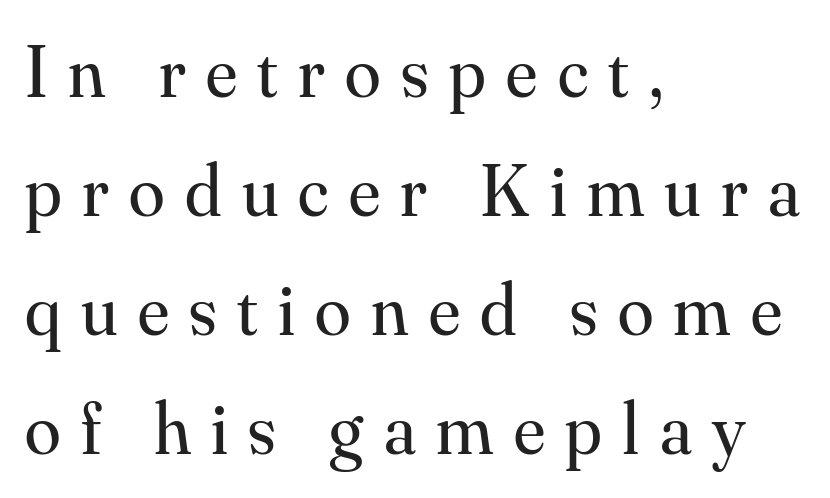
{"serif": "yes", "italic": "no", "bold": "no", "weight": "regular", "width": "normal", "stroke_contrast": "medium", "x_height": "small", "monospaced": "no", "underline": "no", "align": "left", "line_spacing": "normal", "line_spacing_ratio": 1.63, "letter_spacing": "wide", "letter_spacing_em": 0.28, "glyph_px": 73}
